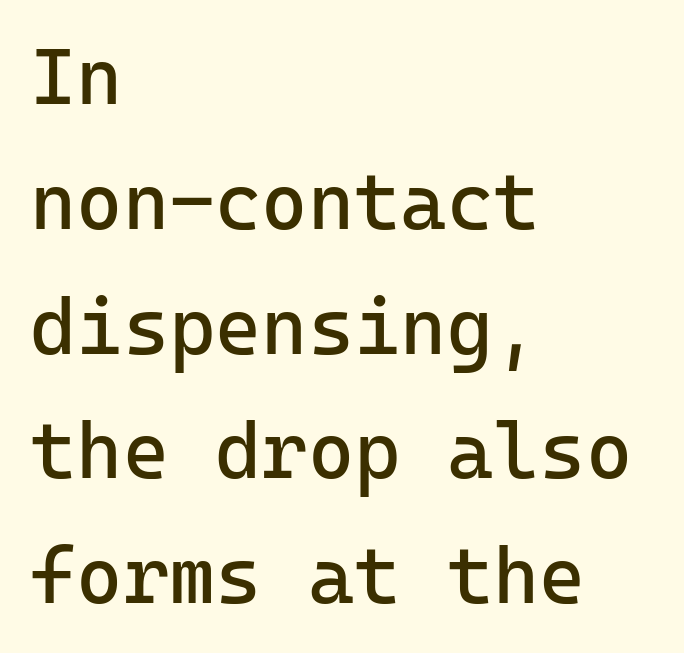
Q: Is the text bold? A: No.
Q: Is the text italic (slanted)? A: No, it is upright.
Q: Is the typeface a serif or a sans-serif typeface? A: Sans-serif.
Q: Is the text underlined? A: No.
Q: How is the paragraph aligned? A: Left-aligned.
Q: Is the spacing between letters normal or unusually wide? A: Normal.
Q: Is the spacing between lines tight, normal or loose? A: Normal.
Q: Width (condensed, normal, or wide)? A: Normal.
Q: Stroke contrast? A: Low.
Q: x-height? A: Medium.
Q: Monospaced? A: Yes.
